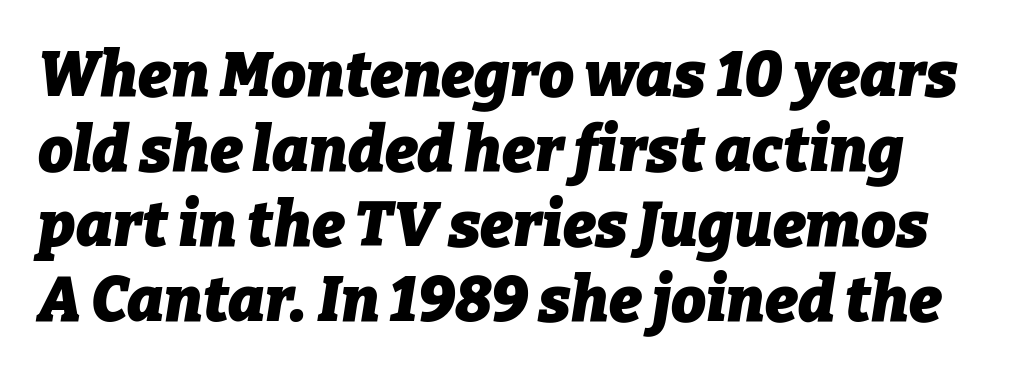
Q: Is the text bold? A: Yes.
Q: Is the text italic (slanted)? A: Yes, it leans right by about 9 degrees.
Q: Is the text underlined? A: No.
Q: Is the spacing between letters normal or unusually wide? A: Normal.
Q: Width (condensed, normal, or wide)? A: Normal.
Q: Stroke contrast? A: Low.
Q: x-height? A: Medium.
Q: Monospaced? A: No.
